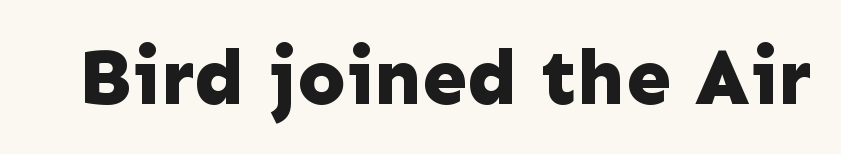
The image shows 79 px bold sans-serif type, upright; set normal letter spacing, not underlined; low stroke contrast and a medium x-height.
